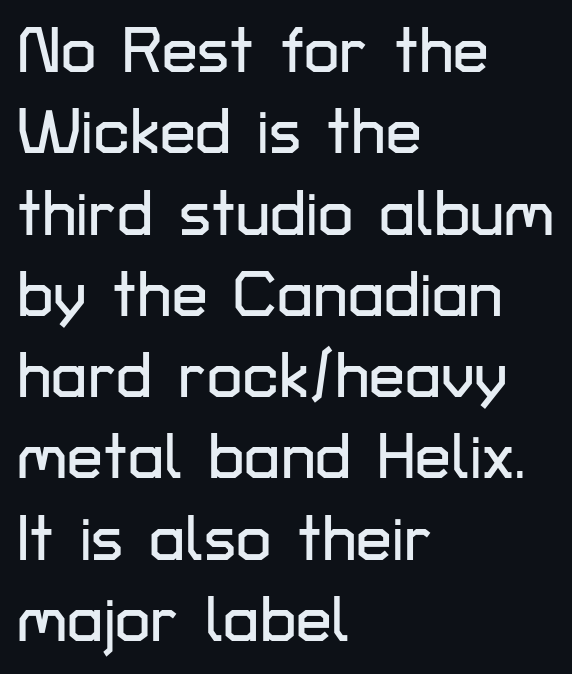
The passage shown has conventional tracking throughout. Unlike italic type, these characters show no tilt at all. In terms of leading, this rendering sits right in the middle. Typographically, this falls in the sans-serif category. The space directly below the letters is spotless.
